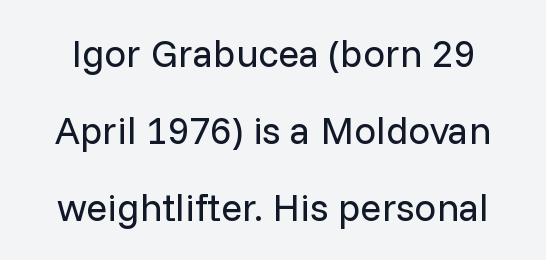
Q: Is the text bold? A: No.
Q: Is the text italic (slanted)? A: No, it is upright.
Q: Is the typeface a serif or a sans-serif typeface? A: Sans-serif.
Q: Is the text underlined? A: No.
Q: Is the spacing between letters normal or unusually wide? A: Normal.
Q: Is the spacing between lines tight, normal or loose? A: Loose.
Q: Width (condensed, normal, or wide)? A: Normal.
Q: Stroke contrast? A: Low.
Q: x-height? A: Medium.
Q: Monospaced? A: No.
